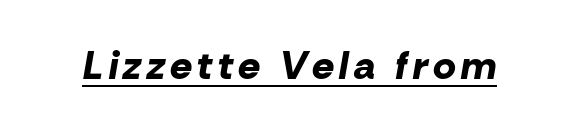
The whole block is typeset with a tilt. Is this a fixed-width face? No — the glyphs have proportional, varying widths. The face used here has the dense, thick strokes of a bold. Caption: lettering with a line underneath.
